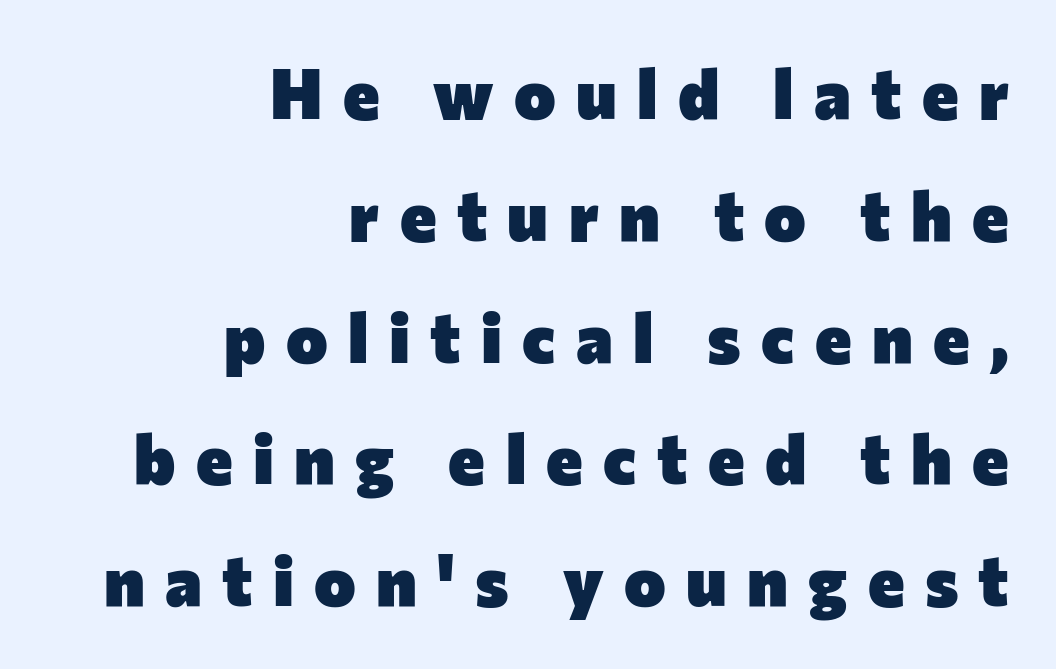
The image shows 70 px heavy sans-serif type, upright; set right-aligned, line spacing 1.74x, unusually wide letter spacing (+0.29 em), not underlined; low stroke contrast and a medium x-height.
